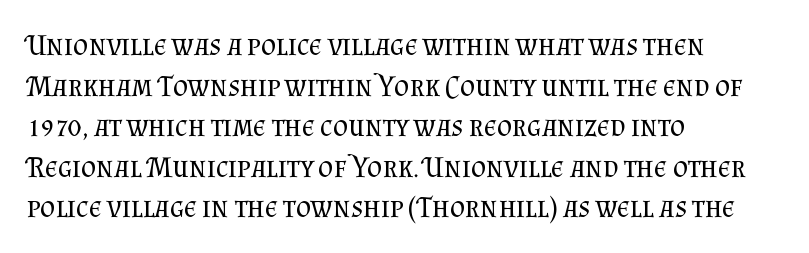
The image shows 29 px regular-weight serif type, upright; set left-aligned, normal line spacing (1.4x), normal letter spacing, not underlined; medium stroke contrast and a small x-height.
